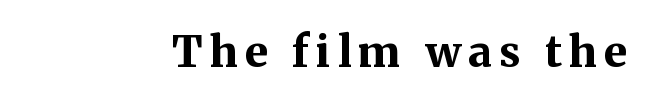
{"serif": "yes", "italic": "no", "bold": "yes", "weight": "bold", "width": "normal", "stroke_contrast": "medium", "x_height": "medium", "monospaced": "no", "underline": "no", "glyph_px": 43}
